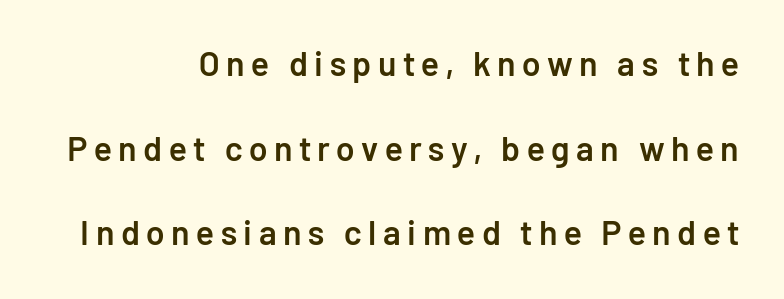
Note the varied advance widths — an 'i' is clearly narrower than an 'm'. Whoever set this chose breathing room over compactness in the vertical rhythm. The string is rendered with underlining switched off. Is the type bold? Partly — it's a semibold, heavier than regular but not fully bold.
